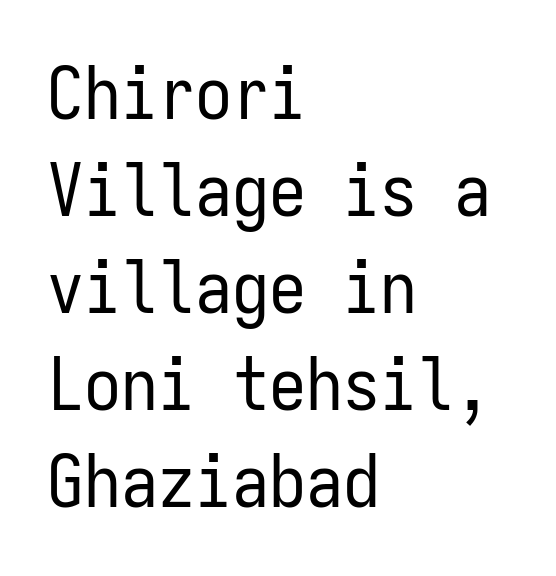
Q: Is the text bold? A: No.
Q: Is the text italic (slanted)? A: No, it is upright.
Q: Is the typeface a serif or a sans-serif typeface? A: Sans-serif.
Q: Is the text underlined? A: No.
Q: How is the paragraph aligned? A: Left-aligned.
Q: Is the spacing between letters normal or unusually wide? A: Normal.
Q: Is the spacing between lines tight, normal or loose? A: Normal.
Q: Width (condensed, normal, or wide)? A: Condensed.
Q: Stroke contrast? A: Low.
Q: x-height? A: Medium.
Q: Monospaced? A: Yes.
